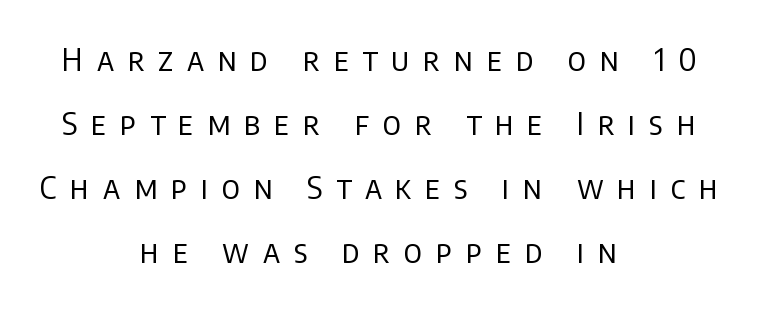
{"serif": "no", "italic": "no", "bold": "no", "weight": "regular", "width": "normal", "stroke_contrast": "low", "x_height": "large", "monospaced": "no", "underline": "no", "align": "center", "line_spacing": "loose", "line_spacing_ratio": 2.06, "letter_spacing": "wide", "letter_spacing_em": 0.44, "glyph_px": 31}
